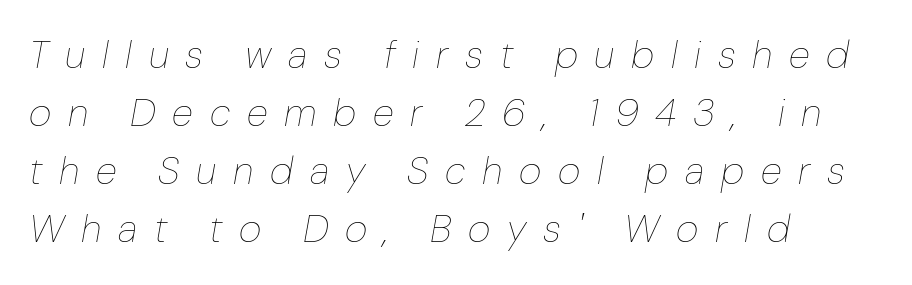
Q: Is the text bold? A: No.
Q: Is the text italic (slanted)? A: Yes, it leans right by about 10 degrees.
Q: Is the text underlined? A: No.
Q: How is the paragraph aligned? A: Left-aligned.
Q: Is the spacing between letters normal or unusually wide? A: Unusually wide.
Q: Is the spacing between lines tight, normal or loose? A: Normal.
Q: Width (condensed, normal, or wide)? A: Normal.
Q: Stroke contrast? A: Low.
Q: x-height? A: Medium.
Q: Monospaced? A: No.
